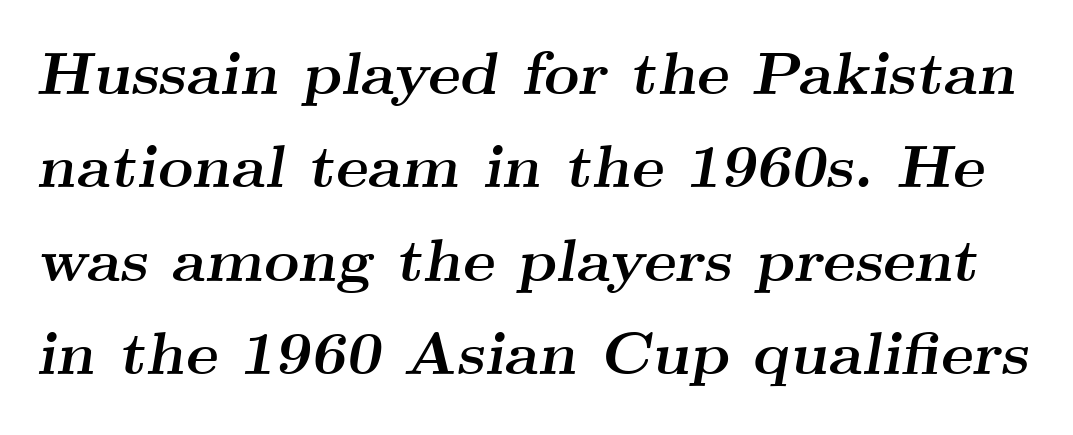
{"serif": "yes", "italic": "yes", "lean": "right", "slant_degrees": 9, "bold": "yes", "weight": "semibold", "width": "wide", "stroke_contrast": "medium", "x_height": "small", "monospaced": "no", "underline": "no", "line_spacing": "normal", "line_spacing_ratio": 1.53, "letter_spacing": "normal", "letter_spacing_em": 0.0, "glyph_px": 61}
